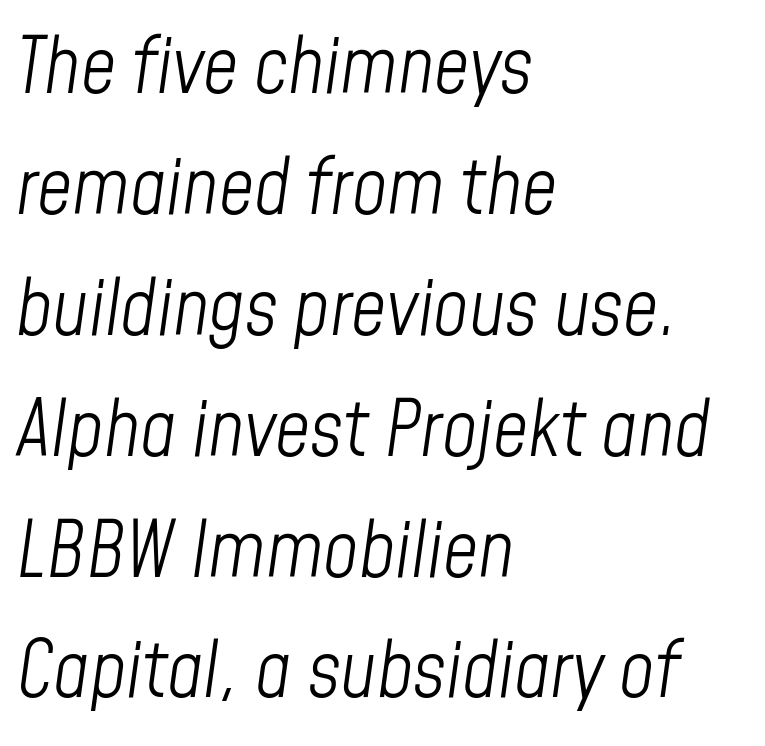
The face used here has a pronounced slope to its letters. Notice how the passage keeps a crisp vertical edge on the left only. The cut favours lightness, reaching ordinary text weight at its darkest. Letter spacing: default. This sample keeps an unexceptional amount of space between lines.
